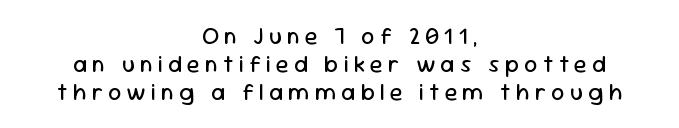
The image shows 23 px text type, upright; set centered, line spacing 1.21x, unusually wide letter spacing (+0.23 em), not underlined.
